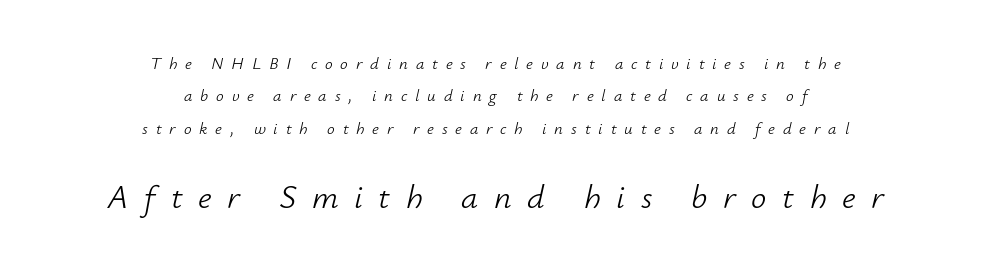
{"italic": "yes", "lean": "right", "slant_degrees": 12, "bold": "no", "weight": "light", "width": "normal", "stroke_contrast": "low", "x_height": "small", "monospaced": "no", "underline": "no", "align": "center", "line_spacing": "loose", "line_spacing_ratio": 1.9, "letter_spacing": "wide", "letter_spacing_em": 0.46, "larger_block": "second", "size_ratio": 2.0, "glyph_px": 34}
